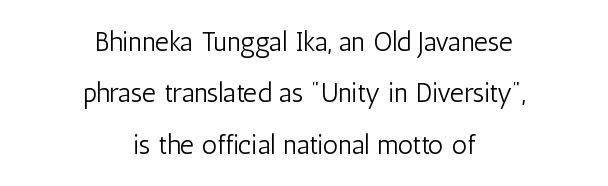
The image shows 27 px text type, upright; set centered, loose line spacing (1.9x), normal letter spacing, not underlined.
